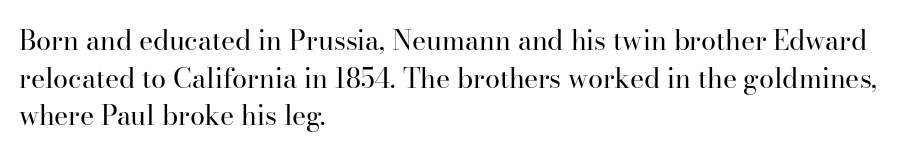
The image shows 27 px text type, upright; set left-aligned, normal line spacing (1.39x), normal letter spacing, not underlined.
